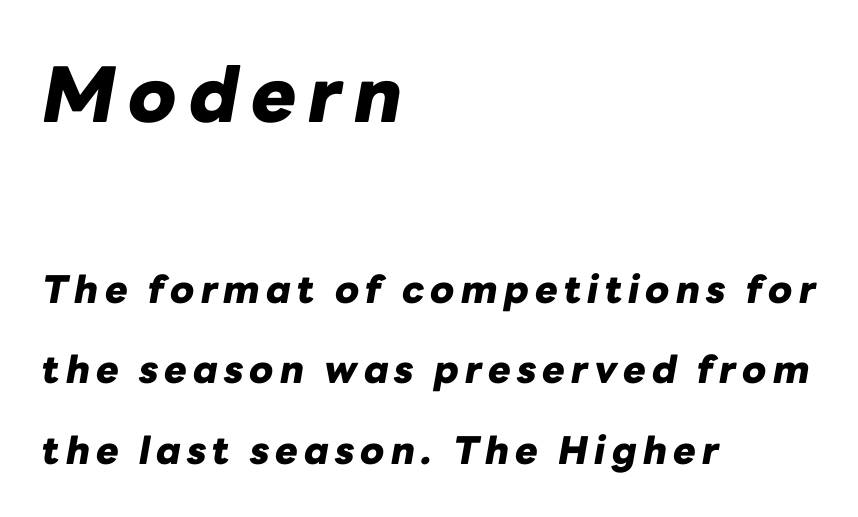
{"italic": "yes", "lean": "right", "slant_degrees": 10, "bold": "yes", "weight": "heavy", "width": "normal", "stroke_contrast": "low", "x_height": "medium", "monospaced": "no", "underline": "no", "align": "left", "line_spacing": "loose", "line_spacing_ratio": 2.11, "larger_block": "first", "size_ratio": 2.0, "glyph_px": 76}
